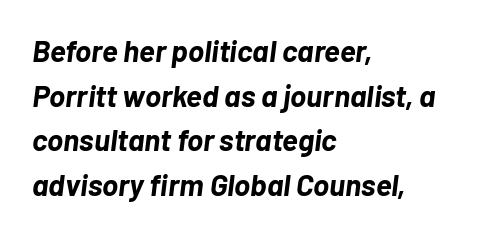
Evenly set lines give the paragraph a standard silhouette. The tracking reads as untouched default to a designer's eye. The space beneath each line is pristine and unruled. The letters are bold, with thick, heavy strokes.
